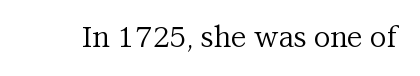
Quick note: underline off. The rendering keeps characters at their native spacing. Weight: not bold — regular or lighter. A typesetter would label this face a serif. Quick note: not italic, upright. Note the varied advance widths — an 'i' is clearly narrower than an 'm'.
